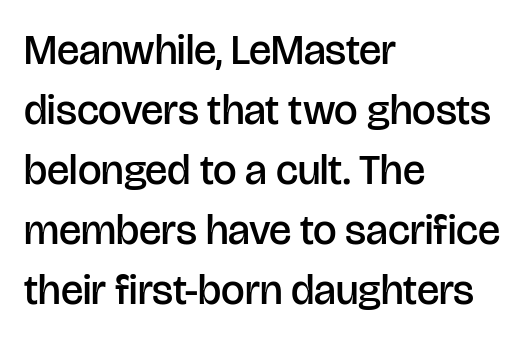
The image shows 42 px semibold sans-serif type, upright; set left-aligned, normal line spacing (1.43x), normal letter spacing, not underlined; low stroke contrast and a large x-height.
